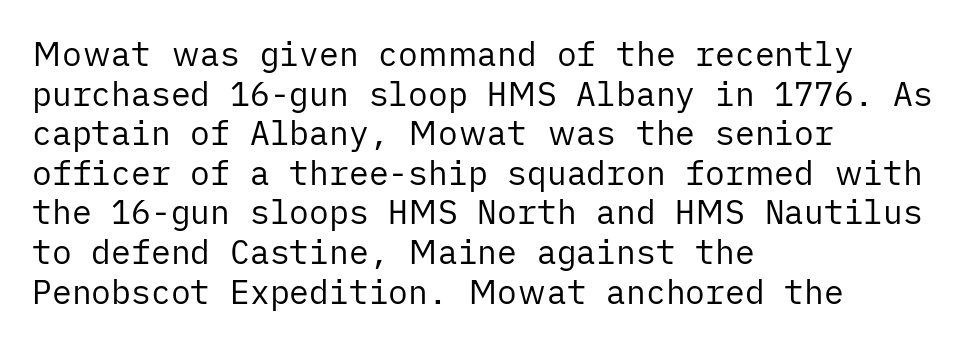
Nope, not italic — everything's standing straight. This rendering employs a face without finishing strokes, i.e., a sans-serif. The passage shown is not underscored anywhere. Think standard paragraph weight, or any step lighter than that.
